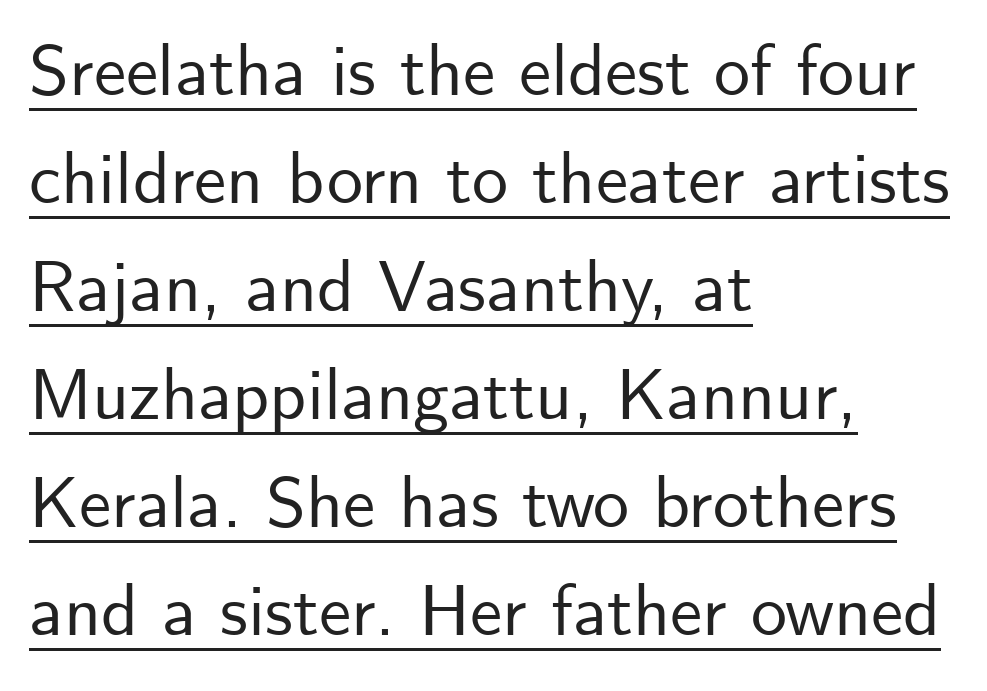
Q: Is the text italic (slanted)? A: No, it is upright.
Q: Is the typeface a serif or a sans-serif typeface? A: Sans-serif.
Q: Is the text underlined? A: Yes.
Q: How is the paragraph aligned? A: Left-aligned.
Q: Is the spacing between letters normal or unusually wide? A: Normal.
Q: Is the spacing between lines tight, normal or loose? A: Normal.
Q: Width (condensed, normal, or wide)? A: Normal.
Q: Stroke contrast? A: Low.
Q: x-height? A: Small.
Q: Monospaced? A: No.
